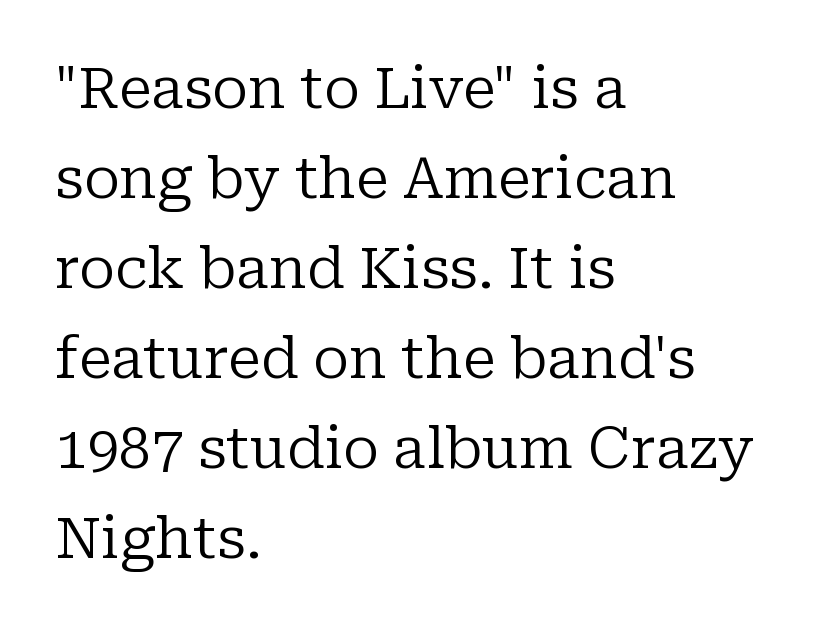
Q: Is the text bold? A: No.
Q: Is the text italic (slanted)? A: No, it is upright.
Q: Is the typeface a serif or a sans-serif typeface? A: Serif.
Q: Is the text underlined? A: No.
Q: How is the paragraph aligned? A: Left-aligned.
Q: Is the spacing between letters normal or unusually wide? A: Normal.
Q: Is the spacing between lines tight, normal or loose? A: Normal.
Q: Width (condensed, normal, or wide)? A: Normal.
Q: Stroke contrast? A: Low.
Q: x-height? A: Medium.
Q: Monospaced? A: No.
